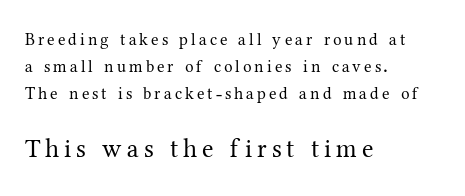
{"italic": "no", "bold": "no", "underline": "no", "align": "left", "line_spacing": "normal", "line_spacing_ratio": 1.59, "larger_block": "second", "size_ratio": 1.53, "glyph_px": 26}
